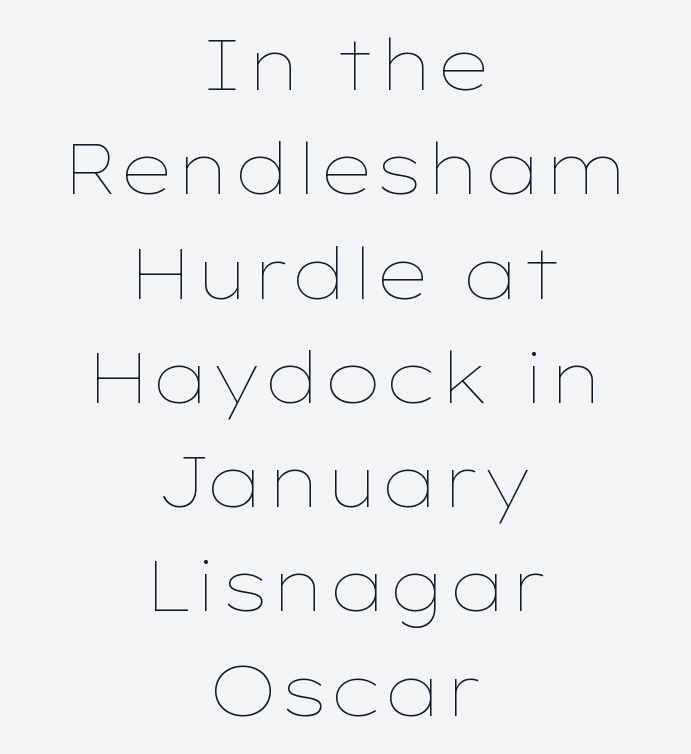
The typography opts for an upright posture over an oblique one. Evenly set lines give the paragraph a standard silhouette. Standard letterfit; no display-style spreading of the glyphs. Stems and bowls with no extra thickness — not bold. Alignment: centered. Letters rest on an invisible, unmarked baseline.
